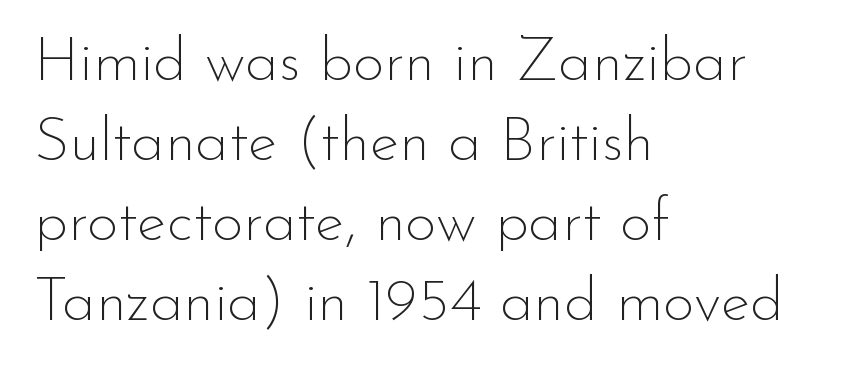
The image shows 61 px thin sans-serif type, upright; set left-aligned, normal line spacing (1.31x), normal letter spacing, not underlined; low stroke contrast and a small x-height.
